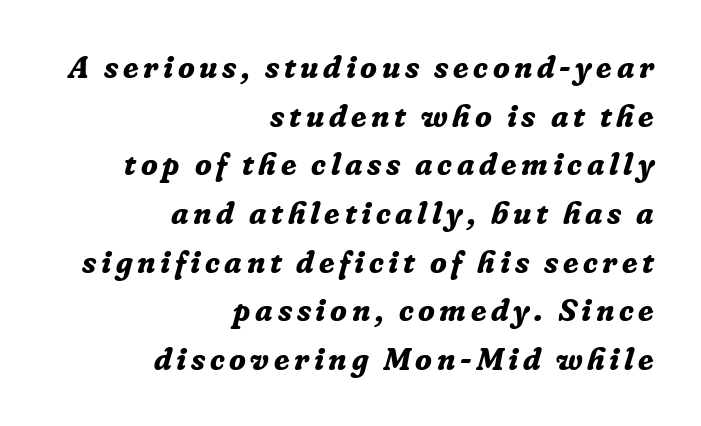
The image shows 31 px bold serif type, italic (leaning right); set right-aligned, normal line spacing (1.57x), not underlined; low stroke contrast and a medium x-height.
